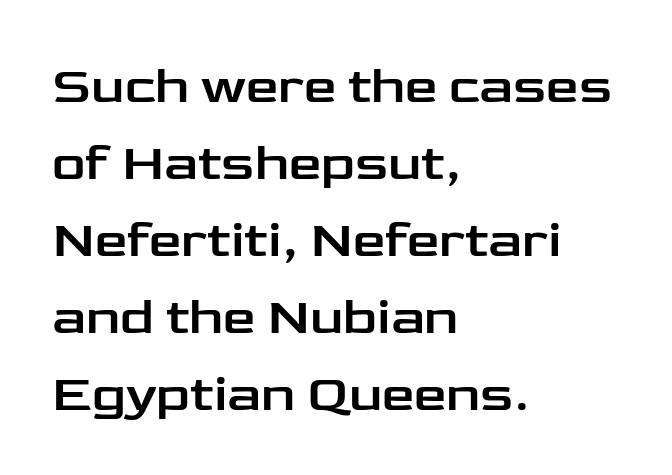
Q: Is the text italic (slanted)? A: No, it is upright.
Q: Is the typeface a serif or a sans-serif typeface? A: Sans-serif.
Q: Is the text underlined? A: No.
Q: How is the paragraph aligned? A: Left-aligned.
Q: Is the spacing between letters normal or unusually wide? A: Normal.
Q: Is the spacing between lines tight, normal or loose? A: Normal.
Q: Width (condensed, normal, or wide)? A: Wide.
Q: Stroke contrast? A: Low.
Q: x-height? A: Medium.
Q: Monospaced? A: No.
